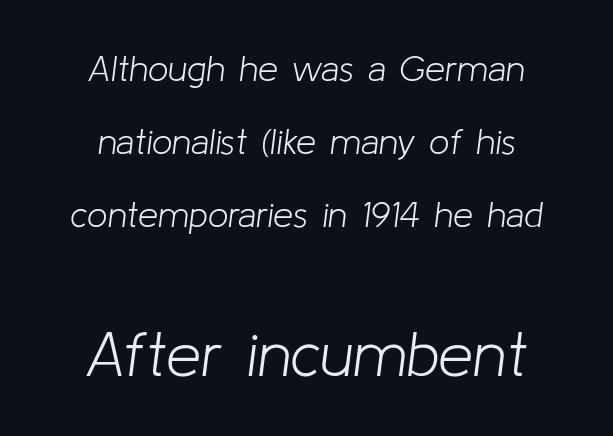
The image shows 63 px light type, italic (leaning right); set centered, loose line spacing (2.03x), normal letter spacing, not underlined; the second (bottom) block is 1.75x larger; low stroke contrast and a medium x-height.
